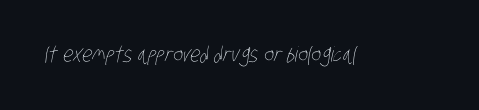
Students, note that the glyphs here touch the page at normal intervals. The typesetting does not lean heavy: it is not bold. Descender tails drop into unmarked territory.
